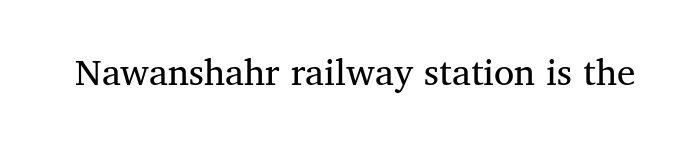
Inter-character spacing is left at the font's built-in metrics. Here the designer chose a conventional face with non-uniform glyph widths. The text was rendered using a seriffed face with decorative stroke endings. The lettering stays uniformly vertical, giving the passage a roman look. Bold? No — there's no thickening of the strokes.
